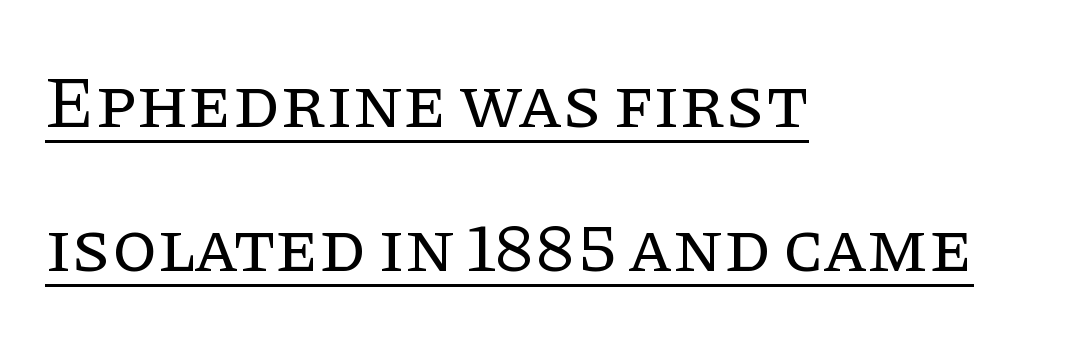
The image shows 73 px regular-weight serif type, upright; set left-aligned, loose line spacing (1.97x), normal letter spacing, underlined; low stroke contrast and a large x-height.
